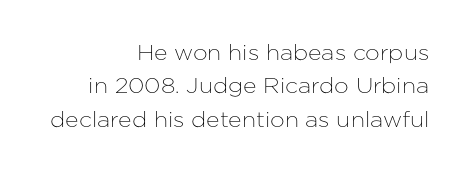
{"italic": "no", "underline": "no", "align": "right", "line_spacing": "normal", "line_spacing_ratio": 1.59, "letter_spacing": "normal", "letter_spacing_em": 0.0, "glyph_px": 21}
